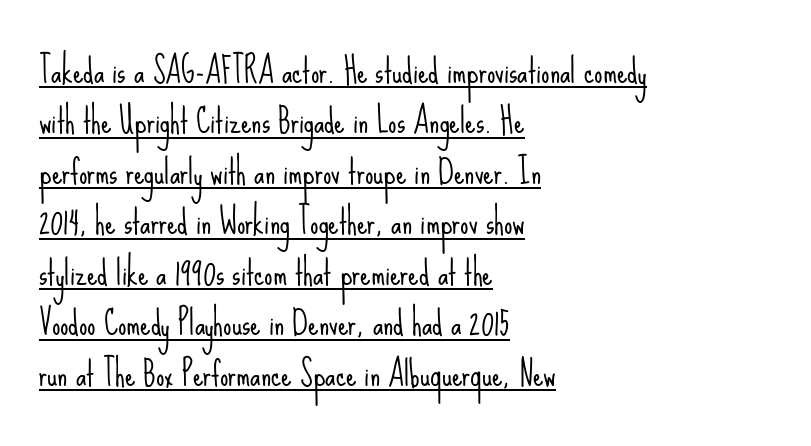
The image shows 33 px light, condensed sans-serif type, upright; set left-aligned, normal line spacing (1.53x), normal letter spacing, underlined; low stroke contrast and a small x-height.
